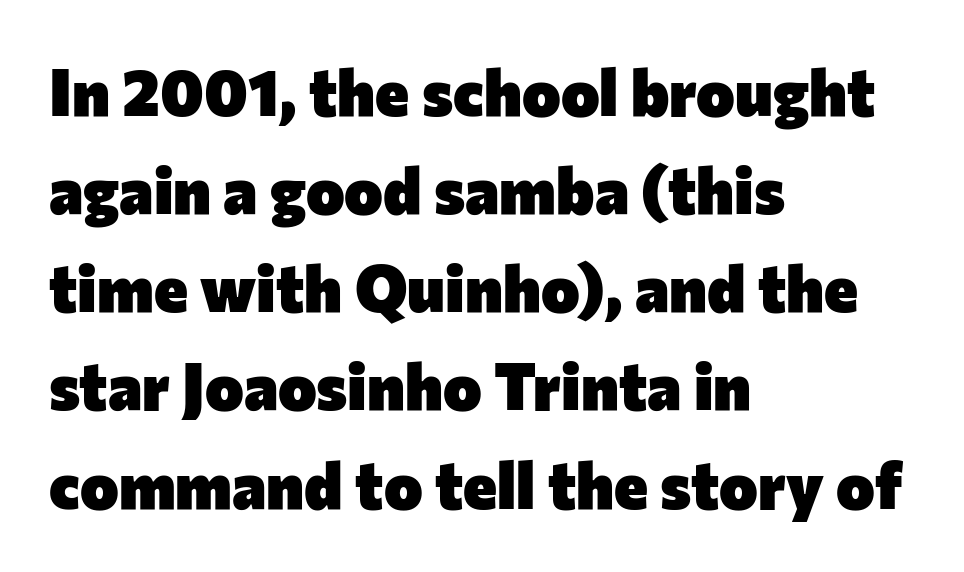
Font category for this specimen: sans-serif. Chunky letters — that's bold for sure. How are the letters spaced? Ordinarily, with no added tracking. Honestly, there is no underline to notice here at all. Do the characters align in a grid? No, the font is proportional.
